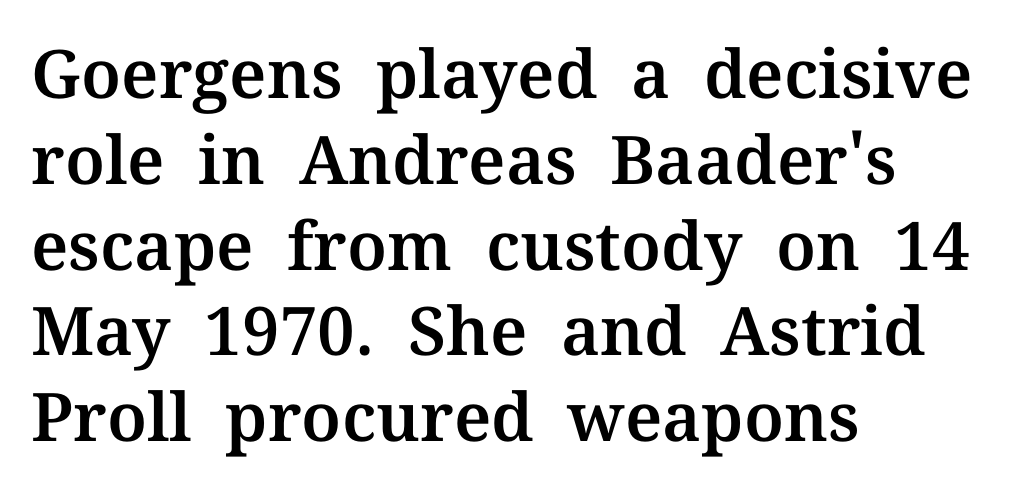
Little horizontal feet cap the strokes, marking this as serif type. Think of a printed novel: that variable character pitch is what you see here. The typography opts for an upright posture over an oblique one. Does the copy run flush right? No — it runs flush left. Underlining? Definitely not there. Short note: letters normally spaced.
